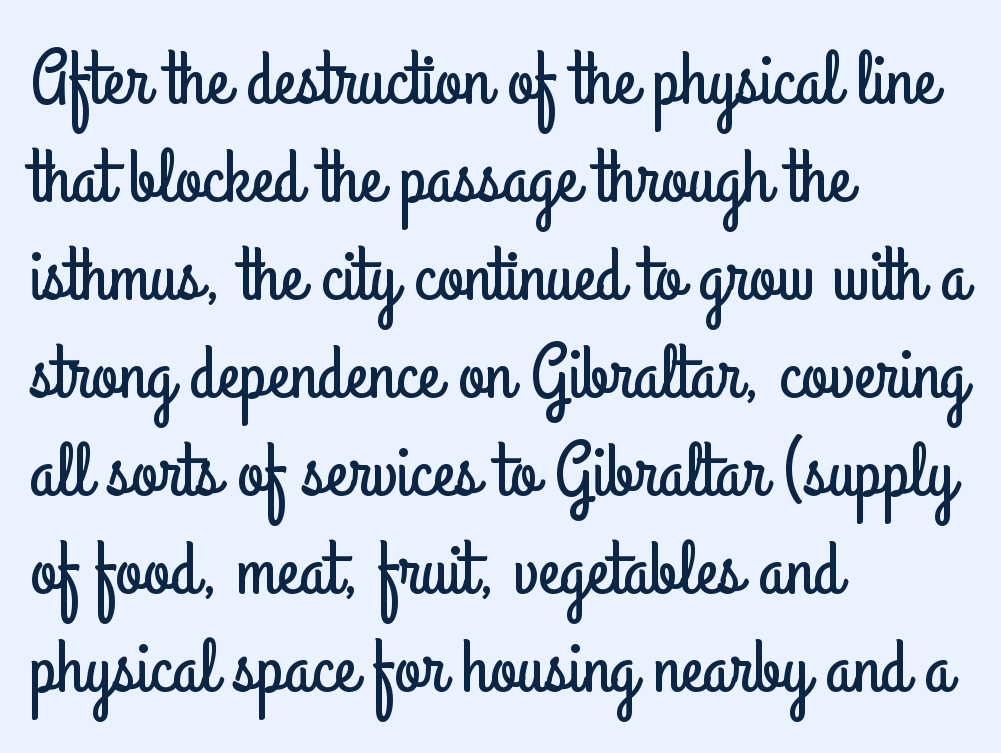
Every row of glyphs begins at an identical x-position on the left. Serifs: no, the terminals of the letterforms are clean. Notice how descenders clear the ascenders below comfortably — that's standard leading. You could call the tracking neutral — neither tight nor loose.
